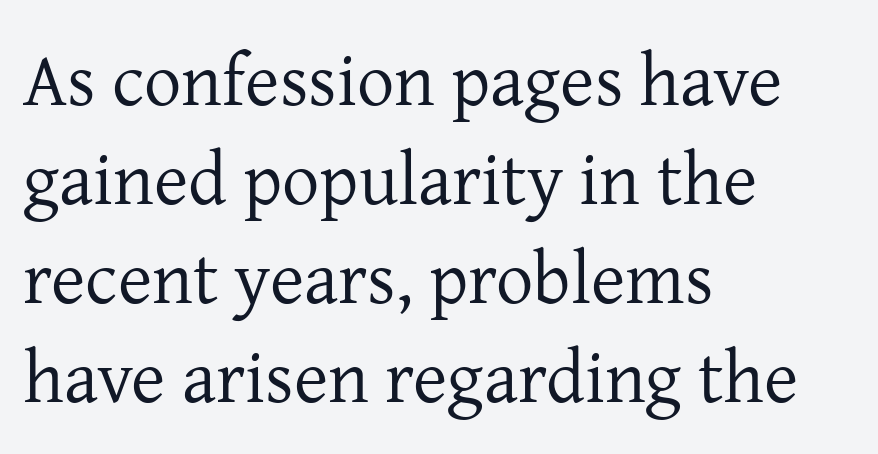
The image shows 74 px regular-weight serif type, upright; set left-aligned, normal line spacing (1.34x), normal letter spacing, not underlined; low stroke contrast and a medium x-height.
